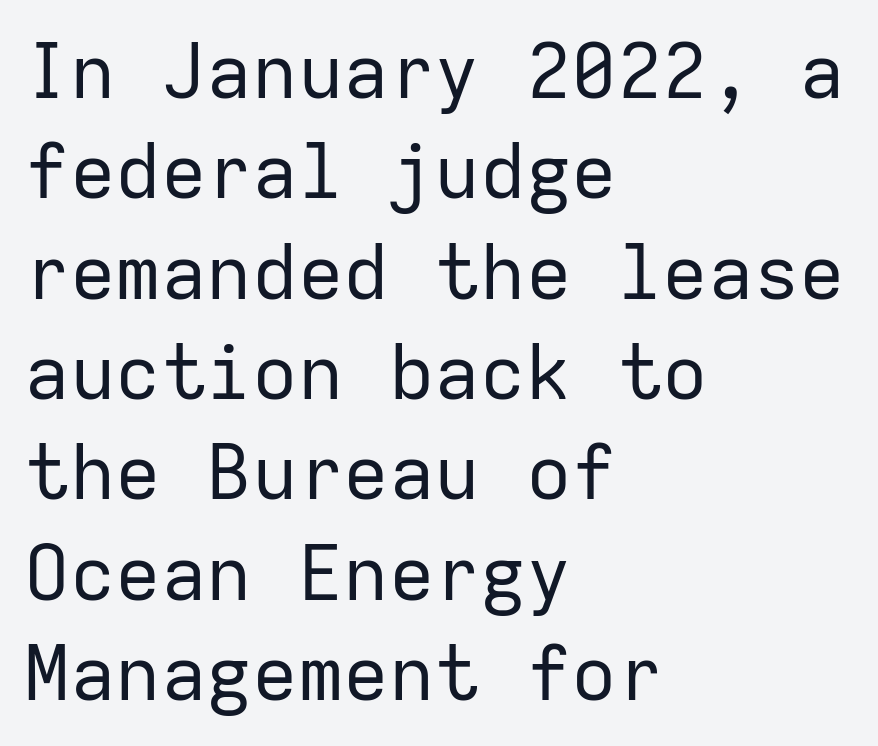
The passage shown is not bold in any degree. Every stem runs plumb, perpendicular to the baseline. Quick note: underline off. These lines are rendered in a fixed-pitch font. Notice how descenders clear the ascenders below comfortably — that's standard leading. The passage shown is typeset with a sans-serif family.
